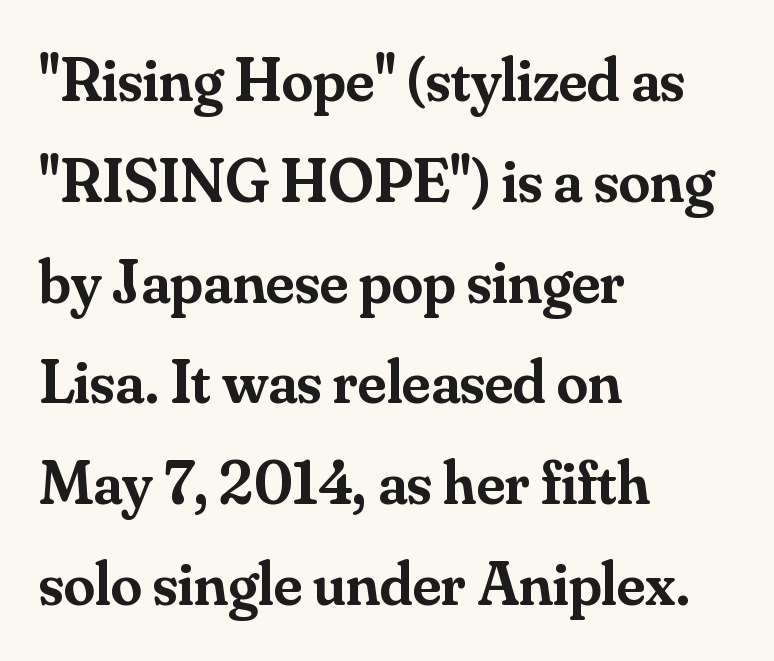
{"serif": "yes", "italic": "no", "bold": "semi", "weight": "semibold", "width": "normal", "stroke_contrast": "medium", "x_height": "small", "monospaced": "no", "underline": "no", "align": "left", "line_spacing": "normal", "line_spacing_ratio": 1.6, "letter_spacing": "normal", "letter_spacing_em": 0.0, "glyph_px": 63}
